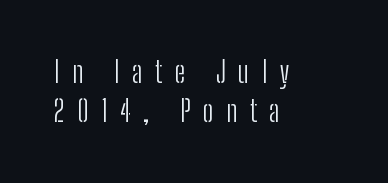
{"serif": "no", "italic": "no", "bold": "no", "weight": "light", "width": "condensed", "stroke_contrast": "low", "x_height": "medium", "monospaced": "no", "underline": "no", "align": "left", "line_spacing": "normal", "line_spacing_ratio": 1.33, "letter_spacing": "wide", "letter_spacing_em": 0.43, "glyph_px": 29}
